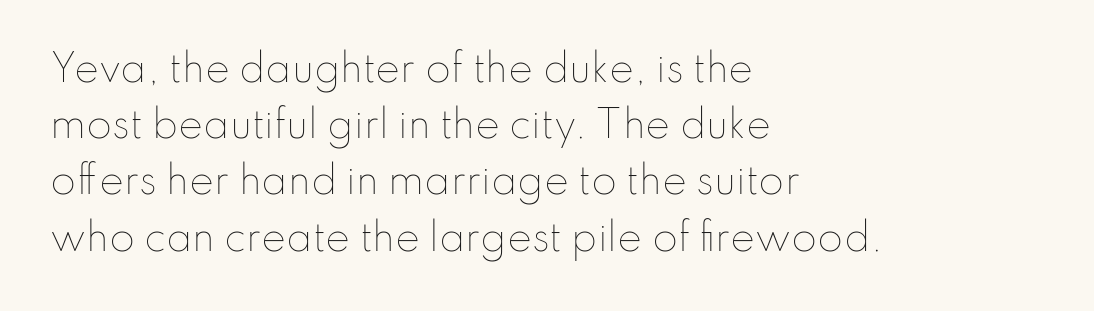
{"italic": "no", "bold": "no", "weight": "thin", "width": "normal", "stroke_contrast": "low", "x_height": "small", "monospaced": "no", "underline": "no", "align": "left", "line_spacing": "normal", "line_spacing_ratio": 1.52, "letter_spacing": "normal", "letter_spacing_em": 0.0, "glyph_px": 37}
